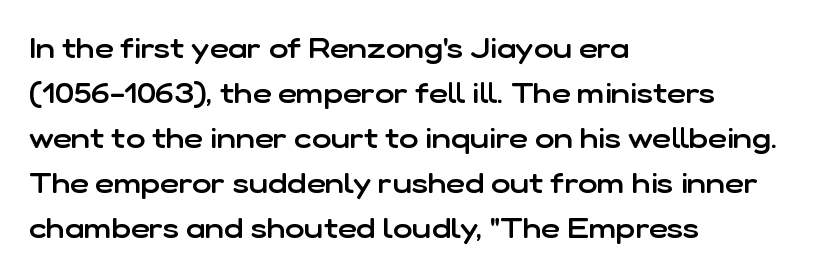
{"serif": "no", "italic": "no", "bold": "semi", "weight": "semibold", "width": "normal", "stroke_contrast": "low", "x_height": "medium", "monospaced": "no", "underline": "no", "align": "left", "line_spacing": "normal", "line_spacing_ratio": 1.55, "letter_spacing": "normal", "letter_spacing_em": 0.0, "glyph_px": 29}
